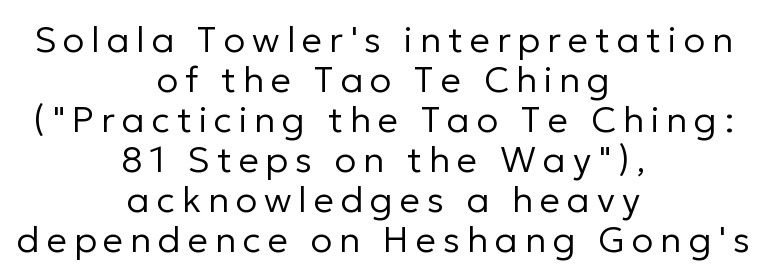
This sample trades vertical openness for compactness between lines. Descender tails drop into unmarked territory. A sans-serif font was chosen for this passage. The passage shown is not bold in any degree.
